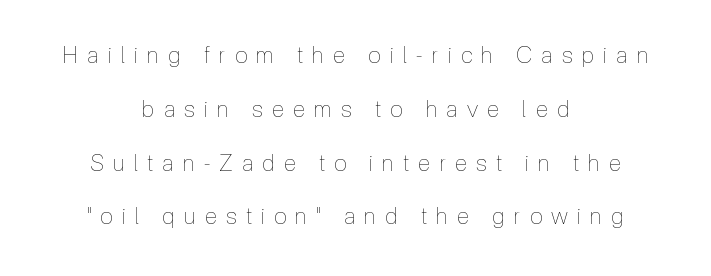
{"italic": "no", "bold": "no", "underline": "no", "align": "center", "line_spacing": "loose", "line_spacing_ratio": 2.34, "letter_spacing": "wide", "letter_spacing_em": 0.4, "glyph_px": 23}
